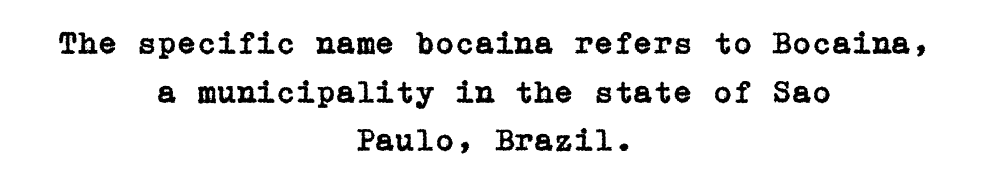
The image shows 32 px serif type, upright; set centered, normal line spacing (1.52x), normal letter spacing, not underlined; low stroke contrast and a medium x-height.
